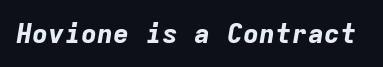
The image shows 27 px bold type, italic (leaning right); set normal letter spacing, not underlined.
